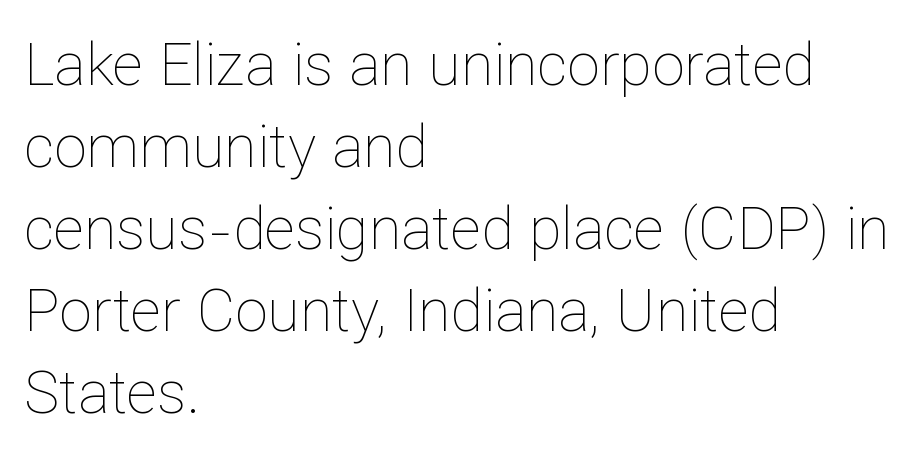
Q: Is the text bold? A: No.
Q: Is the text italic (slanted)? A: No, it is upright.
Q: Is the text underlined? A: No.
Q: How is the paragraph aligned? A: Left-aligned.
Q: Is the spacing between letters normal or unusually wide? A: Normal.
Q: Is the spacing between lines tight, normal or loose? A: Normal.
Q: Width (condensed, normal, or wide)? A: Normal.
Q: Stroke contrast? A: Low.
Q: x-height? A: Medium.
Q: Monospaced? A: No.
